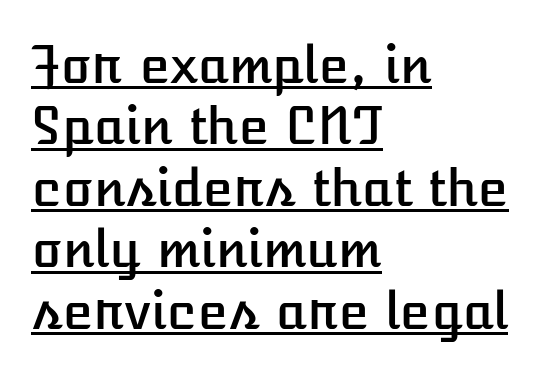
{"italic": "no", "width": "normal", "stroke_contrast": "low", "x_height": "medium", "monospaced": "no", "underline": "yes", "align": "left", "line_spacing_ratio": 1.23, "letter_spacing": "normal", "letter_spacing_em": 0.0, "glyph_px": 50}
